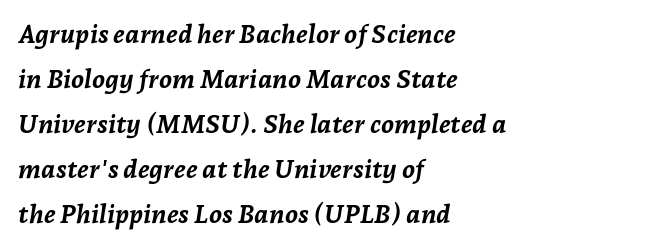
The image shows 26 px bold type, italic (leaning right); set left-aligned, line spacing 1.73x, normal letter spacing, not underlined.
